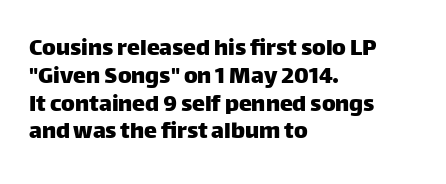
Compared with typical body copy, the letter spacing here is the same. The foot of each line stays bare and open. The passage shown stacks its lines with hardly any gap. Nope, not italic — everything's standing straight.
